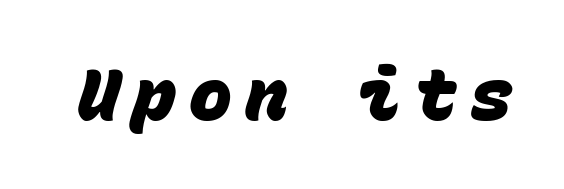
The rendering uses typewriter-style spacing with identical character cells. Bold? Absolutely — the strokes are thick and heavy. The passage shown is typeset with a sans-serif family. Only glyphs here, with clear space below each row.
